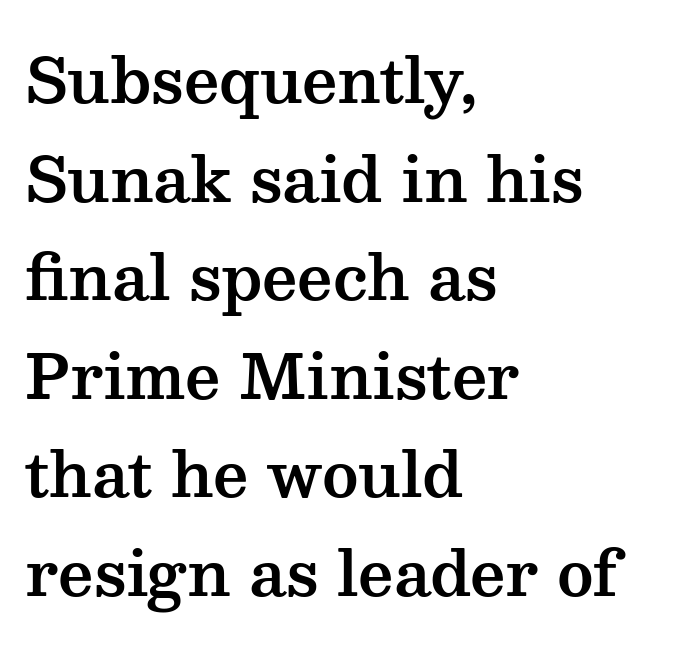
The rendering uses natural spacing where letterforms have individual widths. Observe the ordinary spacing: letters are neighbours, not strangers. This rendering employs a face with finishing strokes, i.e., a serif. These lines are set flush left with a ragged right edge. Descender tails drop into unmarked territory.
